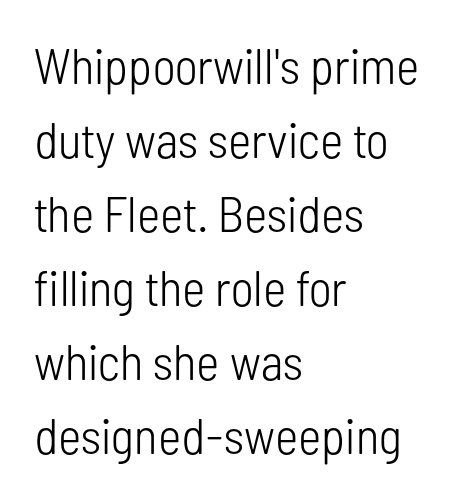
The image shows 50 px light, condensed sans-serif type, upright; set left-aligned, normal line spacing (1.48x), normal letter spacing, not underlined; low stroke contrast and a medium x-height.
